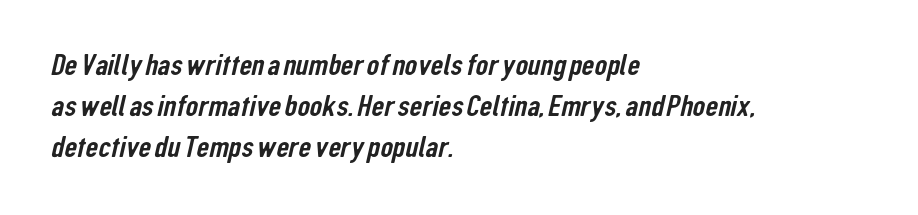
The image shows 31 px condensed sans-serif type; set left-aligned, normal line spacing (1.33x), normal letter spacing, not underlined; low stroke contrast and a medium x-height.
